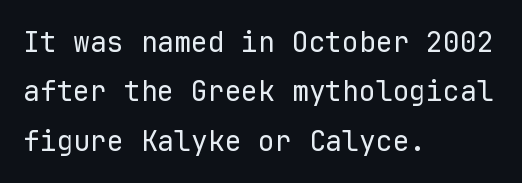
The image shows 28 px regular-weight sans-serif type, upright, monospaced; set left-aligned, line spacing 1.76x, normal letter spacing, not underlined; low stroke contrast and a medium x-height.
